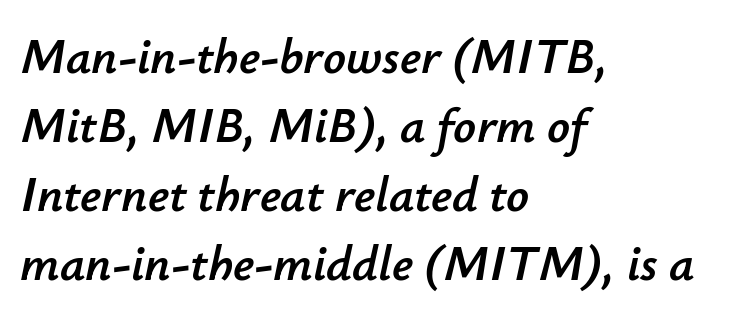
The image shows 50 px text type, italic (leaning right); set left-aligned, normal line spacing (1.38x), normal letter spacing, not underlined; low stroke contrast and a small x-height.
